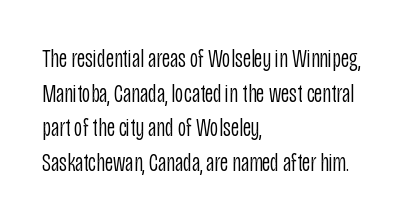
No chunkiness to these letters — they're not bold. A classic flush-left, rag-right setting is used for this passage. One glance says typical: line gaps are just what's usual. The letters sit at their default tracking, neither squeezed nor spread.
